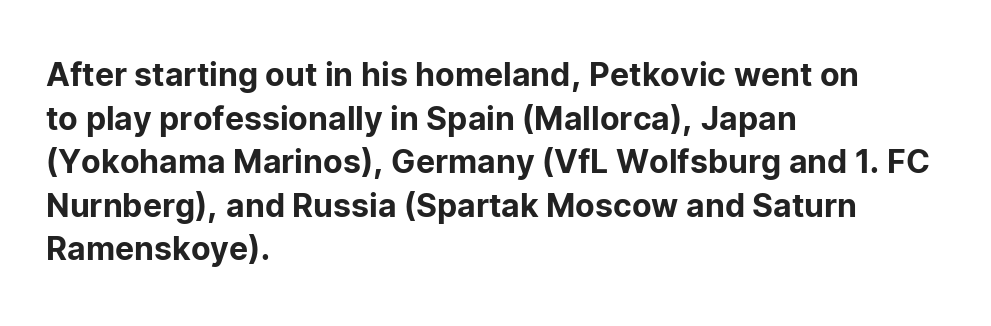
Q: Is the text italic (slanted)? A: No, it is upright.
Q: Is the typeface a serif or a sans-serif typeface? A: Sans-serif.
Q: Is the text underlined? A: No.
Q: How is the paragraph aligned? A: Left-aligned.
Q: Is the spacing between letters normal or unusually wide? A: Normal.
Q: Is the spacing between lines tight, normal or loose? A: Normal.
Q: Width (condensed, normal, or wide)? A: Normal.
Q: Stroke contrast? A: Low.
Q: x-height? A: Medium.
Q: Monospaced? A: No.
